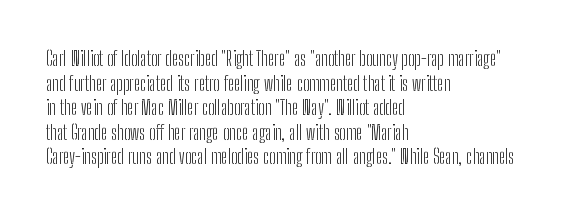
{"italic": "no", "bold": "no", "underline": "no", "align": "left", "line_spacing_ratio": 1.23, "letter_spacing": "normal", "letter_spacing_em": 0.0, "glyph_px": 20}
